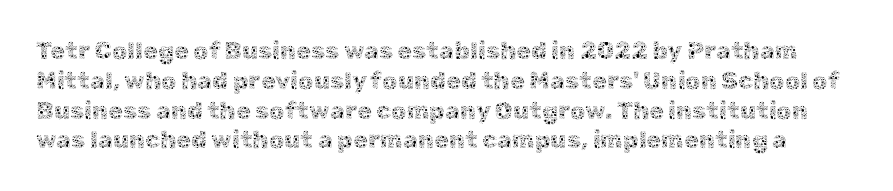
Q: Is the text bold? A: No.
Q: Is the text italic (slanted)? A: No, it is upright.
Q: Is the text underlined? A: No.
Q: Is the spacing between letters normal or unusually wide? A: Normal.
